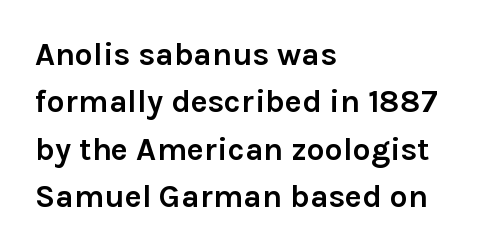
The image shows 32 px semibold sans-serif type, upright; set left-aligned, normal line spacing (1.48x), normal letter spacing, not underlined; low stroke contrast and a medium x-height.
